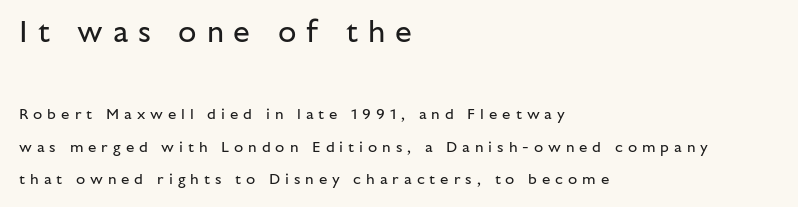
The image shows 30 px regular-weight sans-serif type, upright; set left-aligned, loose line spacing (2.15x), unusually wide letter spacing (+0.33 em), not underlined; the first (top) block is 2.0x larger; low stroke contrast and a medium x-height.
